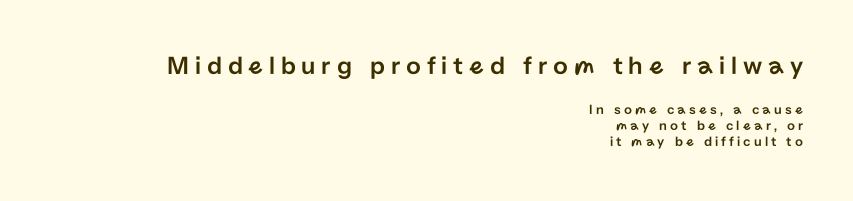
The image shows 26 px text type, upright; set right-aligned, line spacing 1.16x, unusually wide letter spacing (+0.22 em), not underlined; the first (top) block is 1.86x larger.
